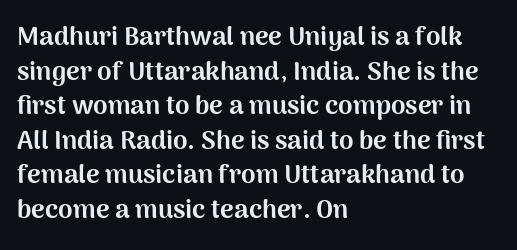
Q: Is the text bold? A: Yes.
Q: Is the text italic (slanted)? A: No, it is upright.
Q: Is the text underlined? A: No.
Q: How is the paragraph aligned? A: Left-aligned.
Q: Is the spacing between letters normal or unusually wide? A: Normal.
Q: Is the spacing between lines tight, normal or loose? A: Normal.
